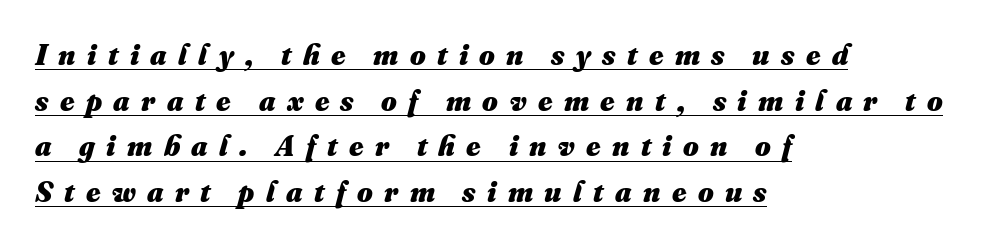
Teacher's note: observe the even left margin — that is flush-left alignment. Character widths vary here, with narrow letters taking less room than wide ones. The rendered words wear a rule along their underside. Summary of weight: heavy, a full bold. Is there much room between lines? A standard amount, neither cramped nor airy. The horizontal fit of the characters is loose and conspicuously gappy.
